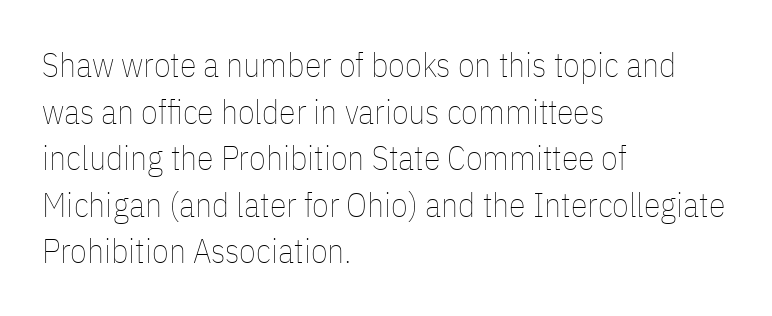
Q: Is the text bold? A: No.
Q: Is the text italic (slanted)? A: No, it is upright.
Q: Is the text underlined? A: No.
Q: How is the paragraph aligned? A: Left-aligned.
Q: Is the spacing between letters normal or unusually wide? A: Normal.
Q: Is the spacing between lines tight, normal or loose? A: Normal.
Q: Width (condensed, normal, or wide)? A: Condensed.
Q: Stroke contrast? A: Low.
Q: x-height? A: Medium.
Q: Monospaced? A: No.
